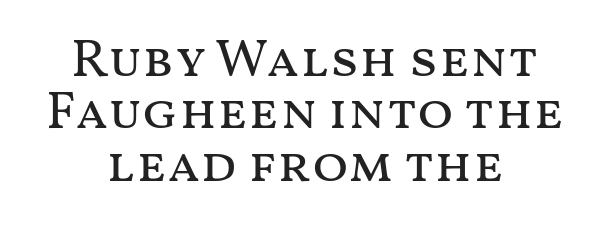
Q: Is the text bold? A: No.
Q: Is the text italic (slanted)? A: No, it is upright.
Q: Is the text underlined? A: No.
Q: How is the paragraph aligned? A: Centered.
Q: Is the spacing between letters normal or unusually wide? A: Normal.
Q: Is the spacing between lines tight, normal or loose? A: Tight.
Q: Width (condensed, normal, or wide)? A: Wide.
Q: Stroke contrast? A: Medium.
Q: x-height? A: Medium.
Q: Monospaced? A: No.
